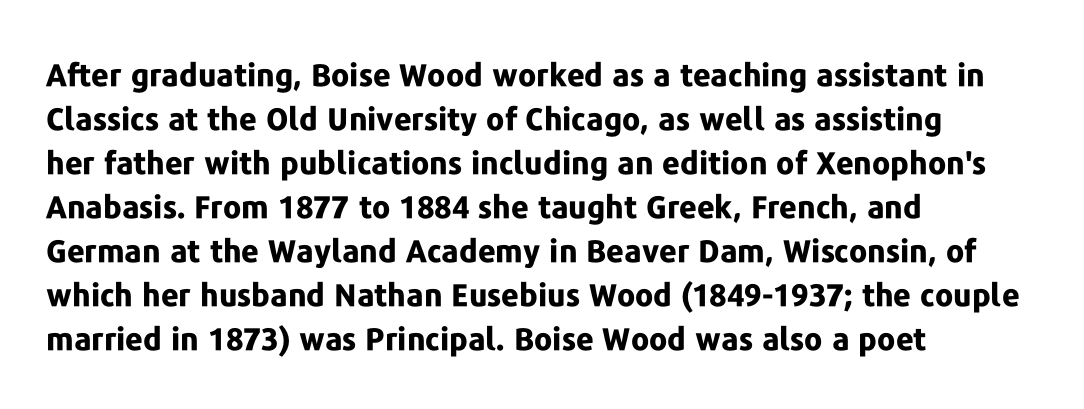
The image shows 31 px bold sans-serif type, upright; set left-aligned, normal line spacing (1.42x), normal letter spacing, not underlined; low stroke contrast and a medium x-height.
